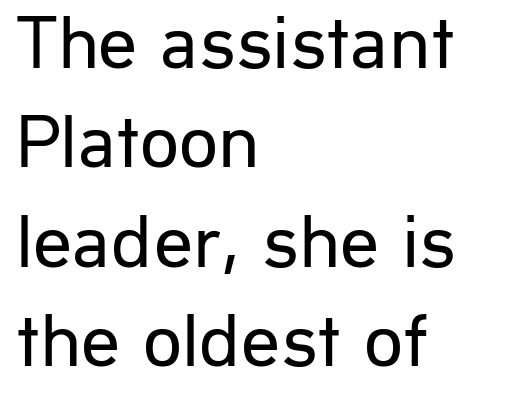
{"serif": "no", "italic": "no", "bold": "no", "weight": "regular", "width": "normal", "stroke_contrast": "low", "x_height": "medium", "monospaced": "no", "underline": "no", "align": "left", "line_spacing": "normal", "line_spacing_ratio": 1.29, "letter_spacing": "normal", "letter_spacing_em": 0.0, "glyph_px": 77}
